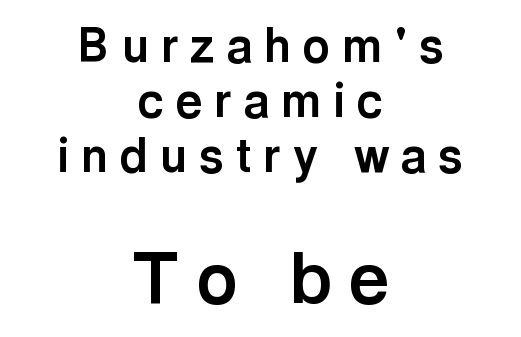
Italic? Not at all — the glyphs are vertical. Does the copy run flush right? No — it is centered line by line. This sample uses expanded letter spacing, leaving extra air between glyphs. Only glyphs here, with clear space below each row. The more generous point size was reserved for the lower chunk. Think of a printed novel: that variable character pitch is what you see here.
